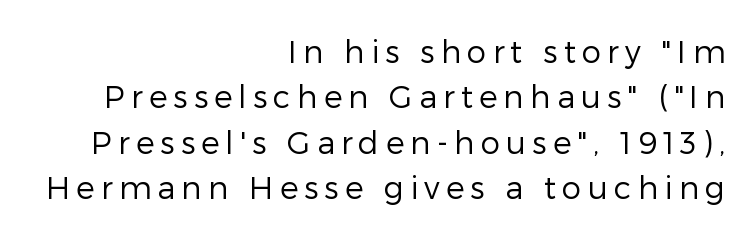
You could not count columns in this text — the font is proportionally spaced. The words here are not underlined. The lines sit at an ordinary, default distance from one another. Think standard paragraph weight, or any step lighter than that.
